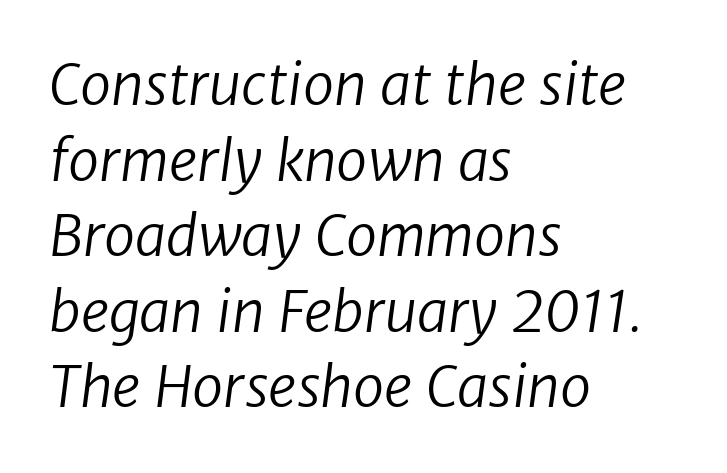
The space between consecutive lines is moderate. Short note: letters normally spaced. Here the designer chose a conventional face with non-uniform glyph widths. The characters are drawn with everyday or finer stroke widths. Unlike a traditional serif, this face leaves its strokes unadorned. The space directly below the letters is spotless.
